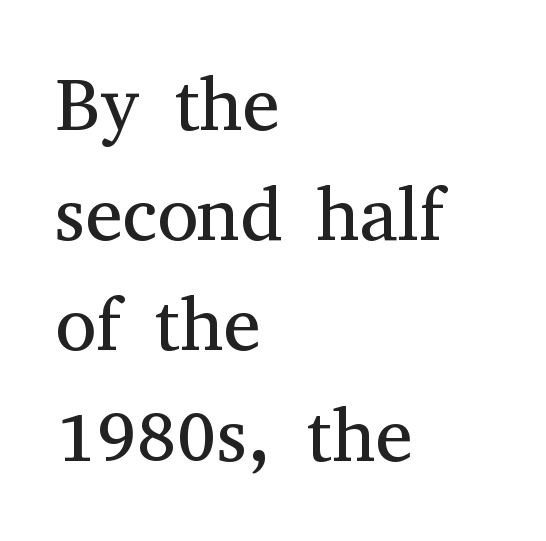
Q: Is the text bold? A: No.
Q: Is the text italic (slanted)? A: No, it is upright.
Q: Is the typeface a serif or a sans-serif typeface? A: Serif.
Q: Is the text underlined? A: No.
Q: How is the paragraph aligned? A: Left-aligned.
Q: Is the spacing between letters normal or unusually wide? A: Normal.
Q: Is the spacing between lines tight, normal or loose? A: Normal.
Q: Width (condensed, normal, or wide)? A: Normal.
Q: Stroke contrast? A: Medium.
Q: x-height? A: Medium.
Q: Monospaced? A: No.
